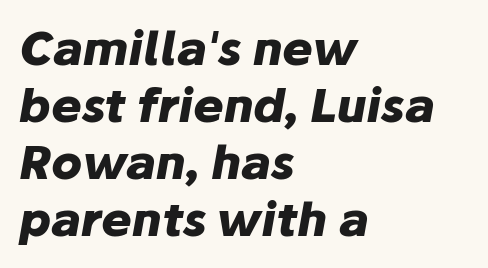
In terms of letterspacing, this is plain default setting. The space beneath each line is pristine and unruled. Spacing verdict: proportional, widths tailored to each character. Weight check: bold — yes, fully.
